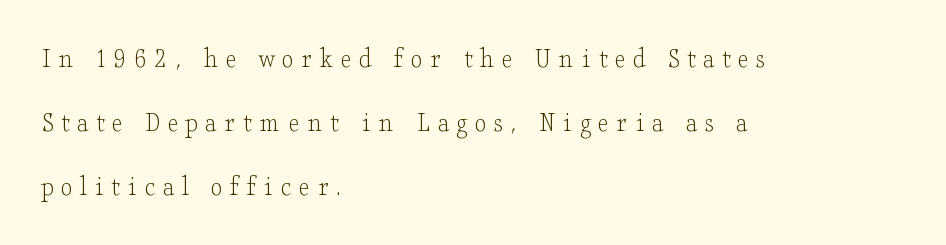
Q: Is the text bold? A: No.
Q: Is the text italic (slanted)? A: No, it is upright.
Q: Is the typeface a serif or a sans-serif typeface? A: Serif.
Q: Is the text underlined? A: No.
Q: How is the paragraph aligned? A: Left-aligned.
Q: Is the spacing between letters normal or unusually wide? A: Unusually wide.
Q: Is the spacing between lines tight, normal or loose? A: Loose.
Q: Width (condensed, normal, or wide)? A: Wide.
Q: Stroke contrast? A: Low.
Q: x-height? A: Small.
Q: Monospaced? A: No.
